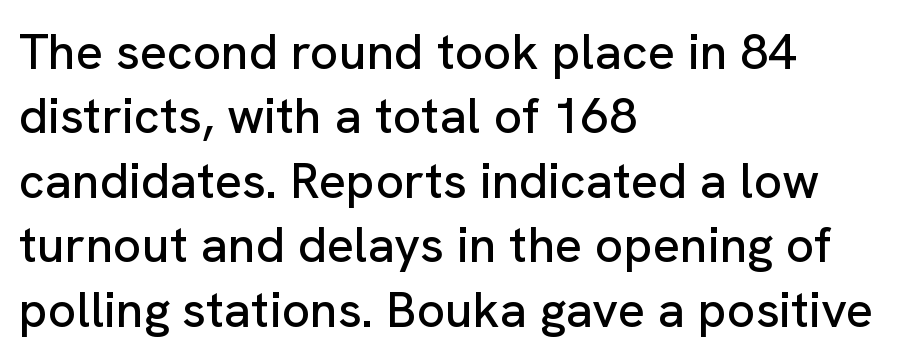
The image shows 50 px sans-serif type, upright; set left-aligned, normal line spacing (1.29x), normal letter spacing, not underlined; low stroke contrast and a medium x-height.
